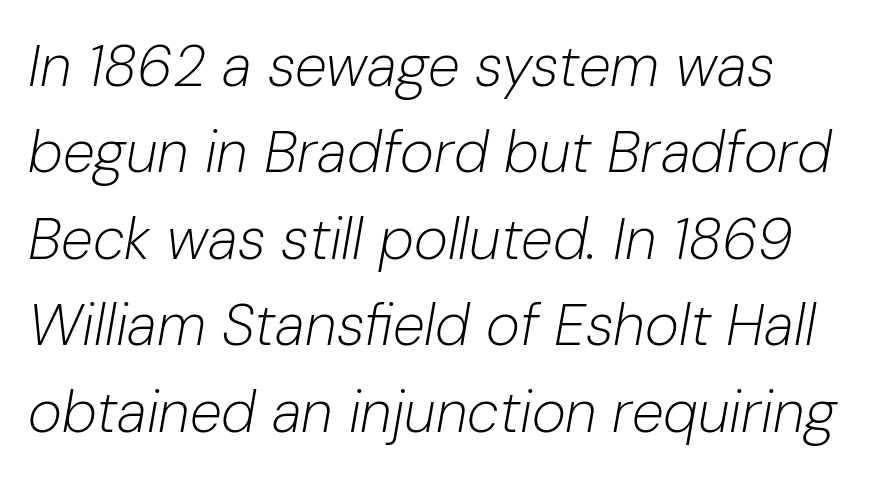
Q: Is the text bold? A: No.
Q: Is the text italic (slanted)? A: Yes, it leans right by about 10 degrees.
Q: Is the text underlined? A: No.
Q: Is the spacing between letters normal or unusually wide? A: Normal.
Q: Is the spacing between lines tight, normal or loose? A: Normal.
Q: Width (condensed, normal, or wide)? A: Normal.
Q: Stroke contrast? A: Low.
Q: x-height? A: Medium.
Q: Monospaced? A: No.
